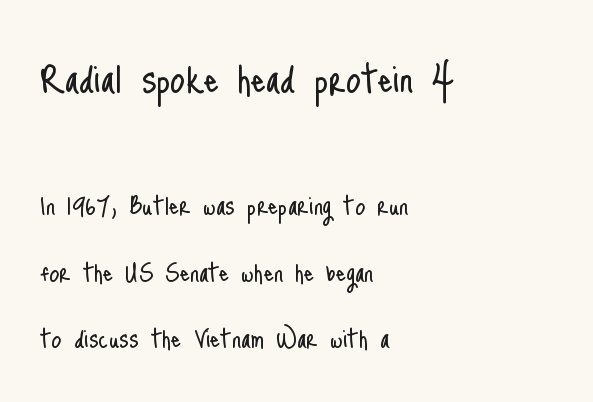
The image shows 48 px light, condensed sans-serif type, upright; set left-aligned, loose line spacing (2.09x), normal letter spacing, not underlined; the first (top) block is 1.5x larger; low stroke contrast and a small x-height.
